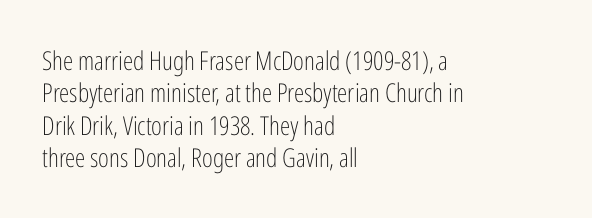
Line spacing here is normal. Nobody touched the tracking dial on this one. Quick note: underline off. Designer's note — italics off, roman on. The lines are quadded left.
